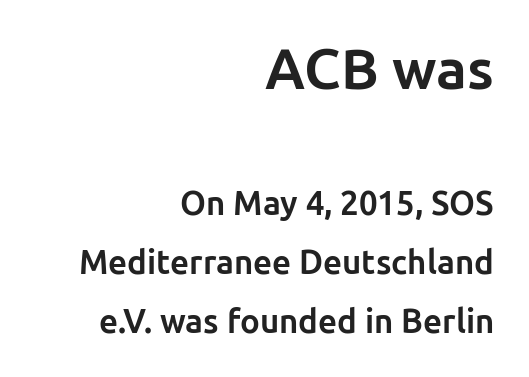
The image shows 57 px bold sans-serif type, upright; set right-aligned, line spacing 1.79x, normal letter spacing, not underlined; the first (top) block is 1.73x larger; low stroke contrast and a medium x-height.
